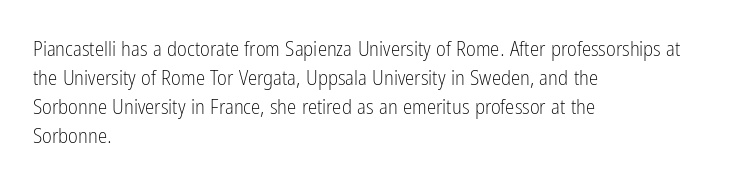
Letters rest on an invisible, unmarked baseline. Heaviness? Minimal to ordinary, like unemphasized prose. The rendering anchors every line to the left-hand side. The line-height multiplier appears to be the usual default.
